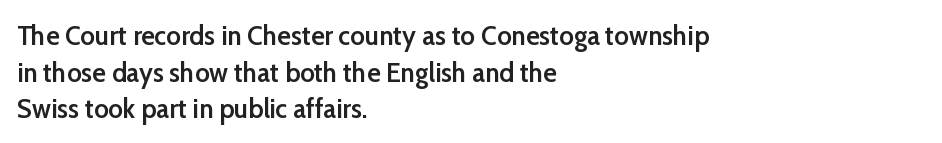
Q: Is the text bold? A: Semi-bold.
Q: Is the text italic (slanted)? A: No, it is upright.
Q: Is the typeface a serif or a sans-serif typeface? A: Sans-serif.
Q: Is the text underlined? A: No.
Q: How is the paragraph aligned? A: Left-aligned.
Q: Is the spacing between letters normal or unusually wide? A: Normal.
Q: Is the spacing between lines tight, normal or loose? A: Normal.
Q: Width (condensed, normal, or wide)? A: Normal.
Q: Stroke contrast? A: Low.
Q: x-height? A: Medium.
Q: Monospaced? A: No.
